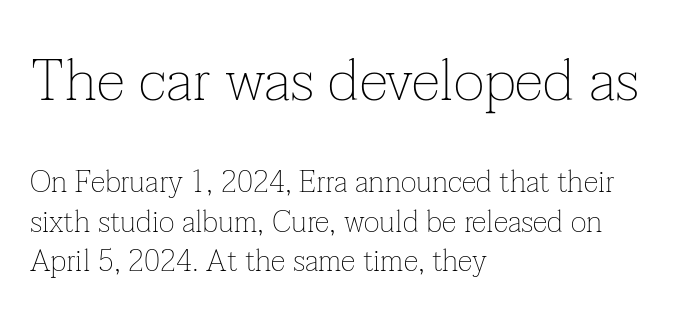
Typographically, this falls in the serif category. The face used here is rendered with its standard letterfit. The face used here appears at its bigger size in the upper chunk. The weight tops out at a normal text grade. The compositor pushed each line to the left boundary. This is roman type, the default non-slanted kind.
